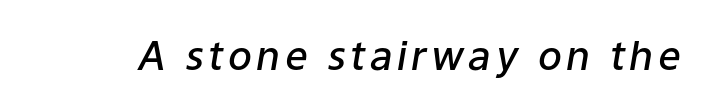
{"italic": "yes", "lean": "right", "slant_degrees": 9, "bold": "semi", "weight": "semibold", "width": "normal", "stroke_contrast": "low", "x_height": "medium", "monospaced": "no", "underline": "no", "glyph_px": 40}
